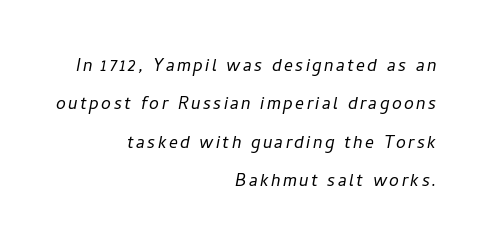
{"italic": "yes", "lean": "right", "slant_degrees": 11, "bold": "no", "underline": "no", "align": "right", "line_spacing_ratio": 1.74, "glyph_px": 22}
